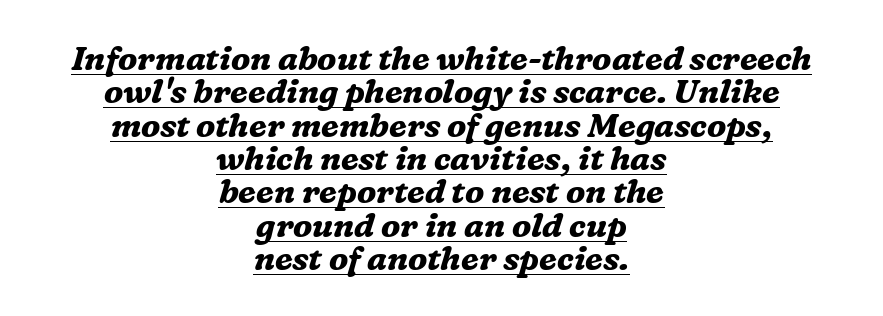
The image shows 33 px bold serif type, italic (leaning right); set centered, tight line spacing (1.01x), normal letter spacing, underlined; medium stroke contrast and a medium x-height.
